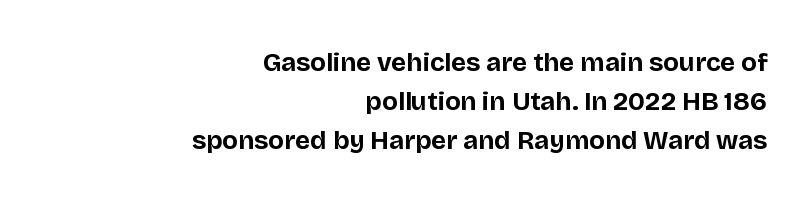
The image shows 26 px bold type, upright; set right-aligned, normal line spacing (1.5x), normal letter spacing, not underlined.
